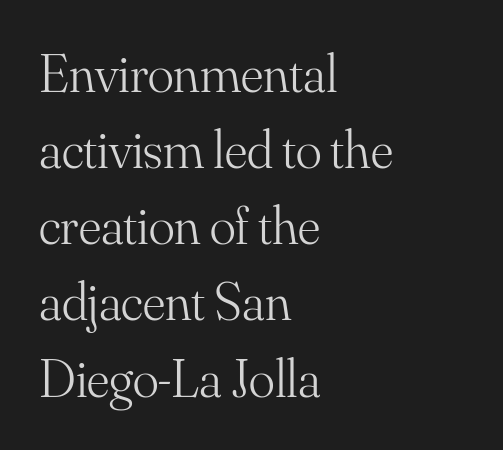
If you drew a ruler down the left edge, every line would touch it. The passage shown is not underscored anywhere. The rendering uses a moderate line-height, typical for paragraphs. Weight: regular or lighter. The passage shown has conventional tracking throughout.
